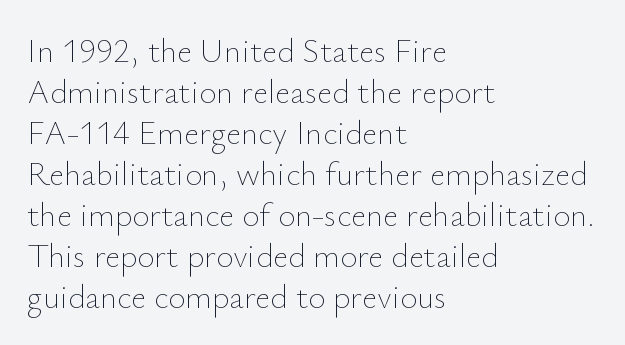
Here the designer chose a conventional face with non-uniform glyph widths. Letters rest on an invisible, unmarked baseline. No extra ink here — the face is not bold. The type sits square on the baseline with zero lean. This rendering uses left alignment, leaving the right contour irregular. This sample uses plain, unmodified letter spacing.
